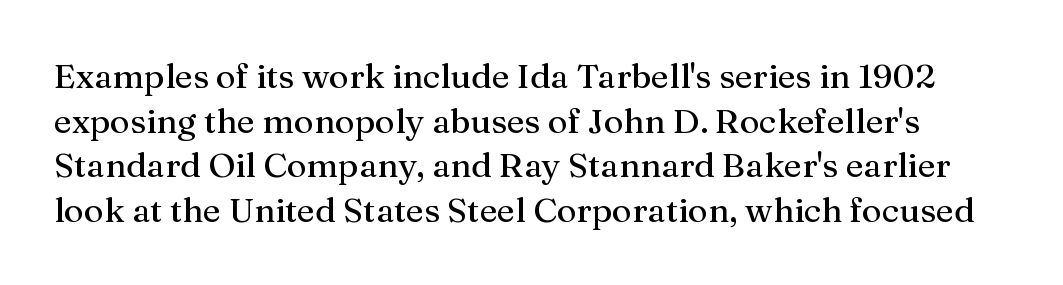
The image shows 34 px serif type, upright; set normal line spacing (1.31x), normal letter spacing, not underlined; medium stroke contrast and a medium x-height.
